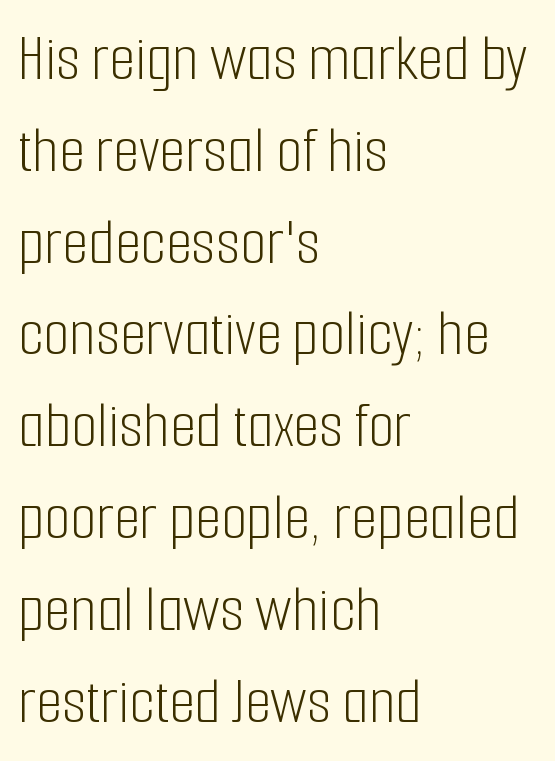
{"serif": "no", "italic": "no", "bold": "no", "weight": "light", "width": "condensed", "stroke_contrast": "low", "x_height": "medium", "monospaced": "no", "underline": "no", "align": "left", "line_spacing": "normal", "line_spacing_ratio": 1.37, "letter_spacing": "normal", "letter_spacing_em": 0.0, "glyph_px": 67}
